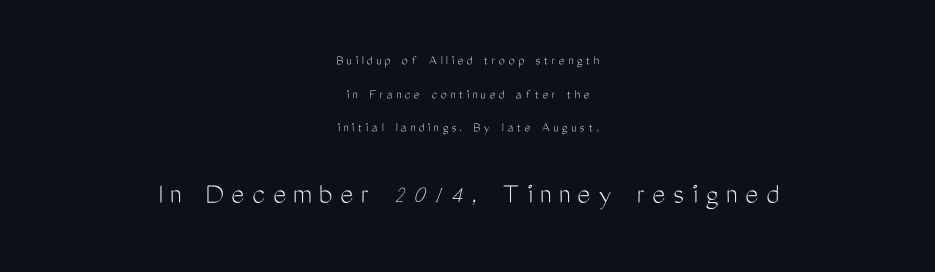
{"serif": "no", "italic": "no", "bold": "no", "weight": "light", "width": "condensed", "stroke_contrast": "medium", "x_height": "medium", "monospaced": "no", "underline": "no", "align": "center", "line_spacing": "loose", "line_spacing_ratio": 2.41, "letter_spacing": "wide", "letter_spacing_em": 0.24, "larger_block": "second", "size_ratio": 2.21, "glyph_px": 31}
